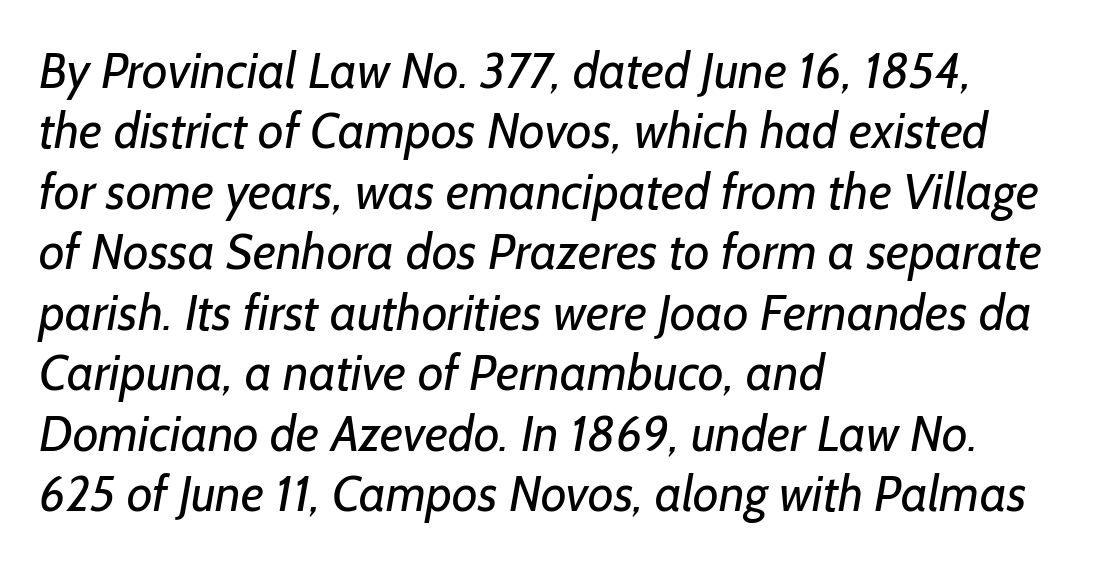
In CSS terms this would be text-align: left. Lines of text with bare space underneath. These lines are rendered in a variable-pitch font. The letters look calm and open, with moderate or lighter stems.
